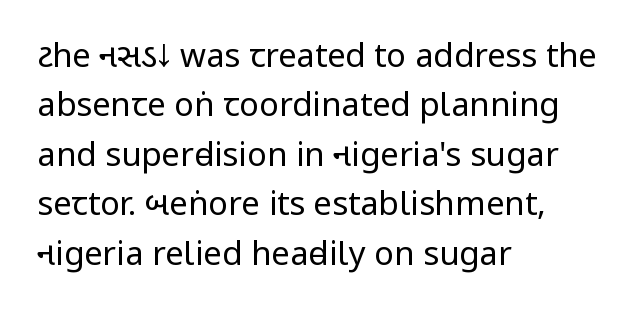
{"serif": "no", "italic": "no", "bold": "no", "weight": "regular", "width": "condensed", "stroke_contrast": "low", "x_height": "large", "monospaced": "no", "underline": "no", "align": "left", "line_spacing": "normal", "line_spacing_ratio": 1.5, "letter_spacing": "normal", "letter_spacing_em": 0.0, "glyph_px": 33}
